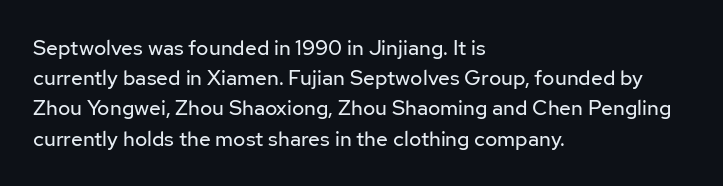
{"italic": "no", "bold": "no", "underline": "no", "align": "left", "line_spacing": "normal", "line_spacing_ratio": 1.44, "letter_spacing": "normal", "letter_spacing_em": 0.0, "glyph_px": 21}
